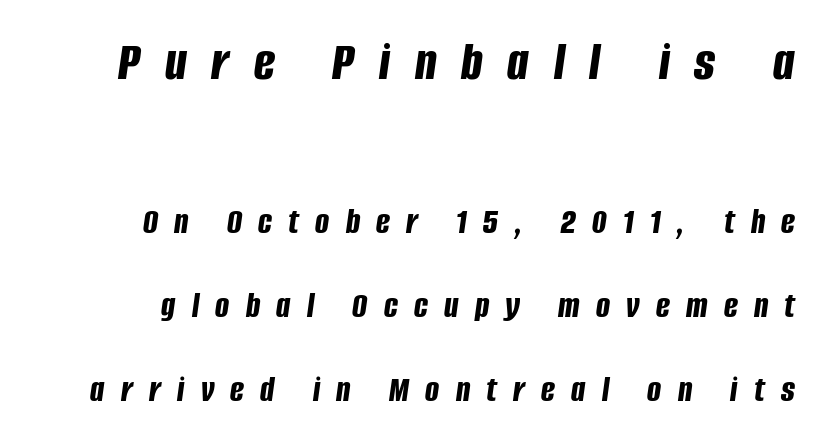
The image shows 56 px bold, condensed type, italic (leaning right); set loose line spacing (2.26x), unusually wide letter spacing (+0.44 em), not underlined; the first (top) block is 1.51x larger; low stroke contrast and a large x-height.
